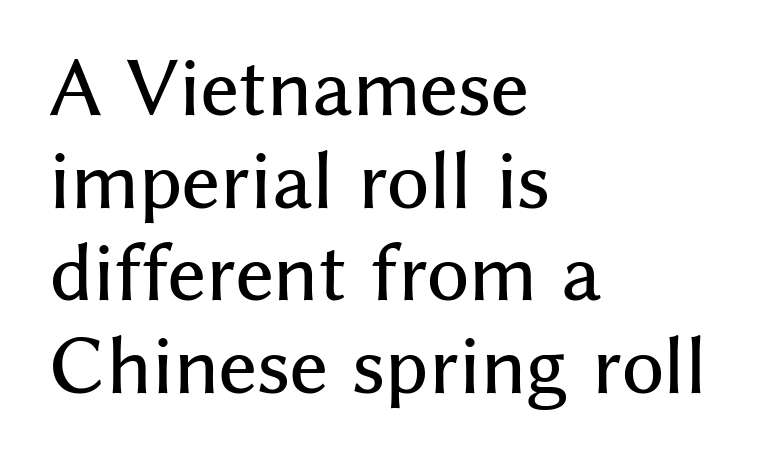
Regular leading. Character widths vary here, with narrow letters taking less room than wide ones. The paragraph has a hard left edge and a soft right edge. Unmarked baselines from the first word to the last. Font category for this specimen: sans-serif.
